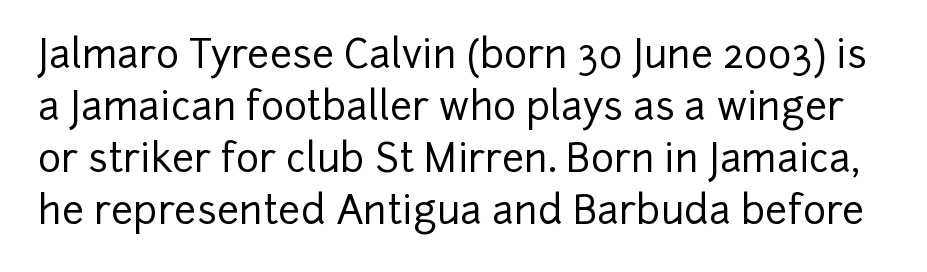
The image shows 39 px sans-serif type, upright; set normal line spacing (1.33x), normal letter spacing, not underlined; low stroke contrast and a medium x-height.
